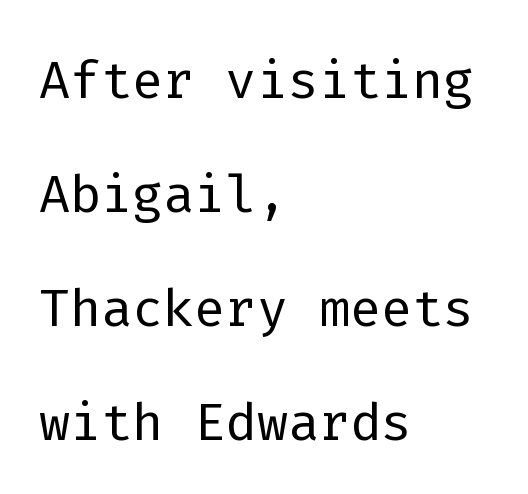
{"serif": "no", "italic": "no", "bold": "no", "weight": "light", "width": "normal", "stroke_contrast": "low", "x_height": "medium", "monospaced": "yes", "underline": "no", "align": "left", "line_spacing": "normal", "line_spacing_ratio": 1.56, "letter_spacing": "normal", "letter_spacing_em": 0.0, "glyph_px": 73}
